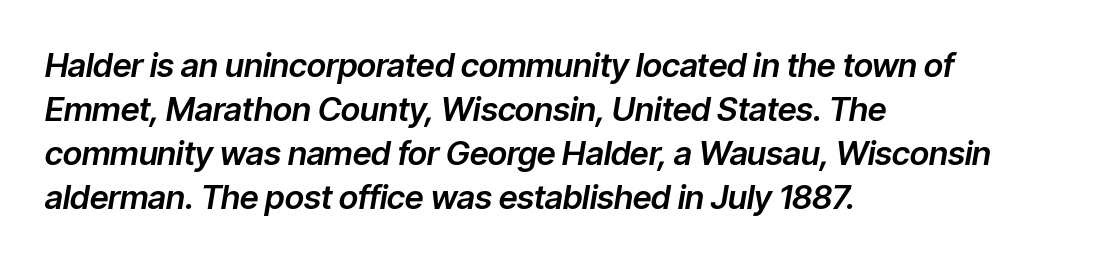
The image shows 33 px text type, italic (leaning right); set left-aligned, normal line spacing (1.33x), normal letter spacing, not underlined; low stroke contrast and a medium x-height.
